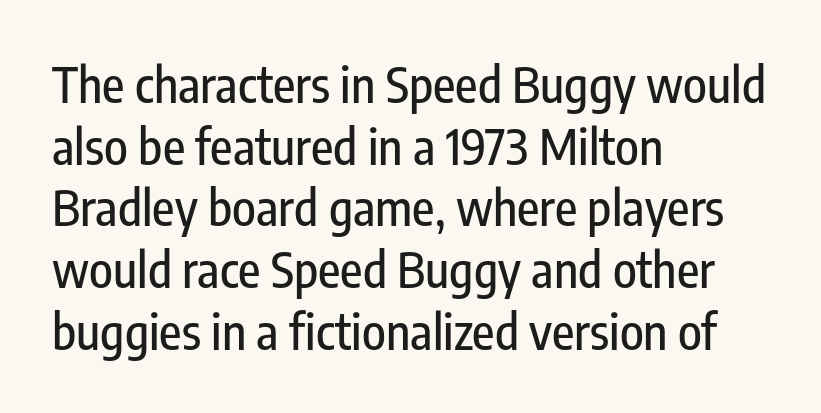
The space directly below the letters is spotless. Serif or sans? Sans — the stroke terminals are bare. Standard letterfit; no display-style spreading of the glyphs. Vertically, the passage feels balanced, rows spaced as you'd expect. Upright lettering throughout. Looks like regular typesetting: each glyph gets only the width it needs.
